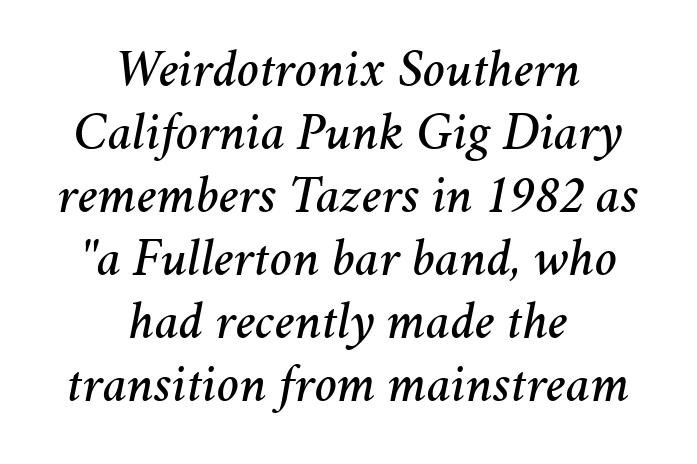
Q: Is the text italic (slanted)? A: Yes, it leans right by about 11 degrees.
Q: Is the text underlined? A: No.
Q: How is the paragraph aligned? A: Centered.
Q: Is the spacing between letters normal or unusually wide? A: Normal.
Q: Width (condensed, normal, or wide)? A: Normal.
Q: Stroke contrast? A: Medium.
Q: x-height? A: Medium.
Q: Monospaced? A: No.
